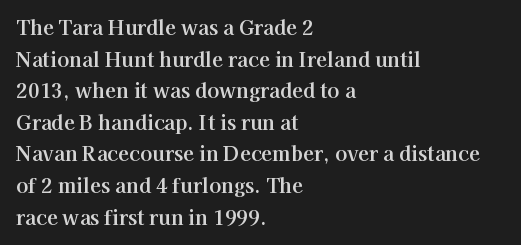
The image shows 20 px text type, upright; set left-aligned, normal line spacing (1.58x), normal letter spacing, not underlined.
